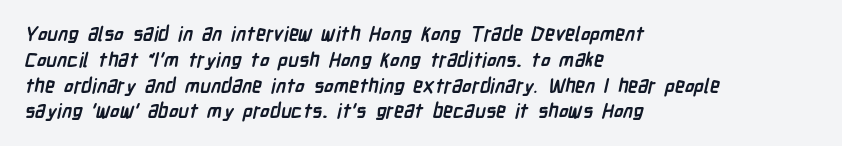
Summary of vertical rhythm: regular, with standard interline spacing. The passage is arranged the way most books set body copy — flush left. The characters look thick and weighty, a clear bold. Underlining? Definitely not there. No extra tracking has been applied to these lines.
